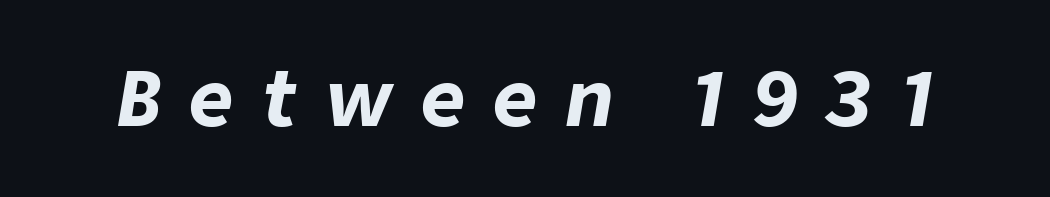
The image shows 77 px bold type, italic (leaning right); set unusually wide letter spacing (+0.36 em), not underlined; low stroke contrast and a medium x-height.
